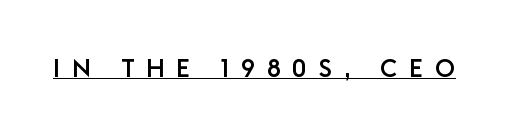
{"italic": "no", "underline": "yes", "letter_spacing": "wide", "letter_spacing_em": 0.47, "glyph_px": 25}
